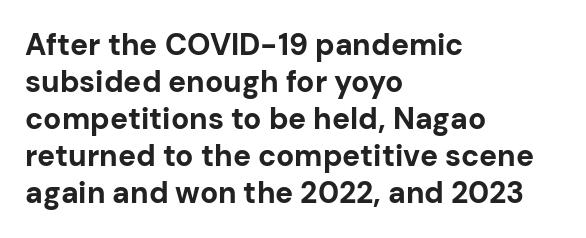
Q: Is the text bold? A: Yes.
Q: Is the text italic (slanted)? A: No, it is upright.
Q: Is the typeface a serif or a sans-serif typeface? A: Sans-serif.
Q: Is the text underlined? A: No.
Q: How is the paragraph aligned? A: Left-aligned.
Q: Is the spacing between letters normal or unusually wide? A: Normal.
Q: Width (condensed, normal, or wide)? A: Normal.
Q: Stroke contrast? A: Low.
Q: x-height? A: Medium.
Q: Monospaced? A: No.
